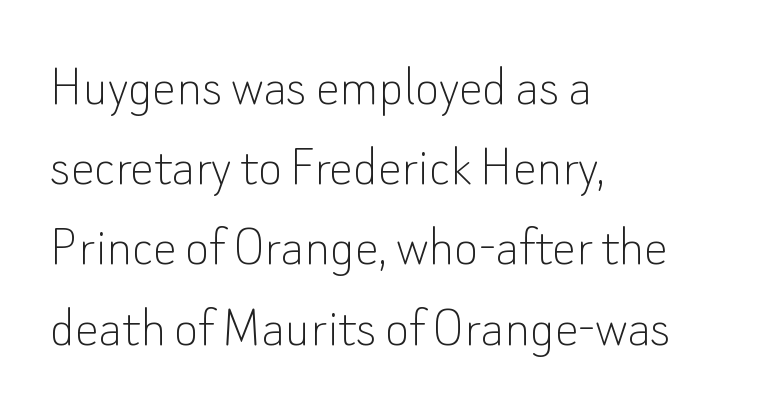
Q: Is the text bold? A: No.
Q: Is the text italic (slanted)? A: No, it is upright.
Q: Is the typeface a serif or a sans-serif typeface? A: Sans-serif.
Q: Is the text underlined? A: No.
Q: How is the paragraph aligned? A: Left-aligned.
Q: Is the spacing between letters normal or unusually wide? A: Normal.
Q: Is the spacing between lines tight, normal or loose? A: Normal.
Q: Width (condensed, normal, or wide)? A: Normal.
Q: Stroke contrast? A: Low.
Q: x-height? A: Small.
Q: Monospaced? A: No.
